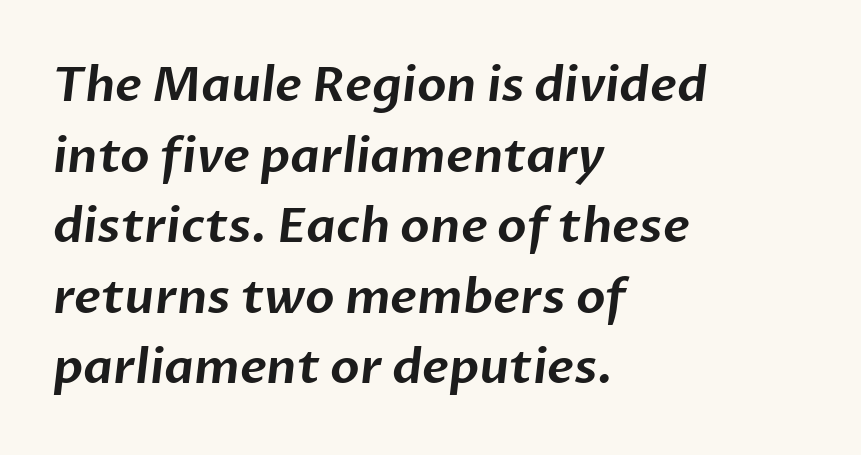
Q: Is the typeface a serif or a sans-serif typeface? A: Sans-serif.
Q: Is the text underlined? A: No.
Q: How is the paragraph aligned? A: Left-aligned.
Q: Is the spacing between letters normal or unusually wide? A: Normal.
Q: Is the spacing between lines tight, normal or loose? A: Normal.
Q: Width (condensed, normal, or wide)? A: Normal.
Q: Stroke contrast? A: Low.
Q: x-height? A: Medium.
Q: Monospaced? A: No.
